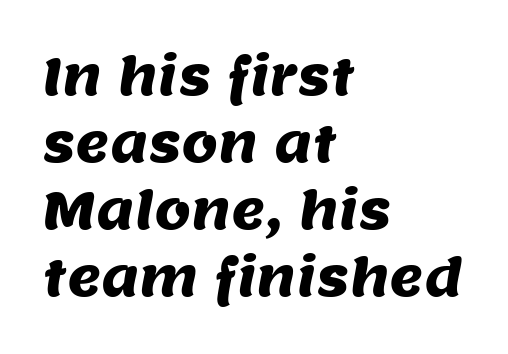
The image shows 52 px sans-serif type; set left-aligned, normal line spacing (1.29x), normal letter spacing, not underlined; medium stroke contrast and a large x-height.
